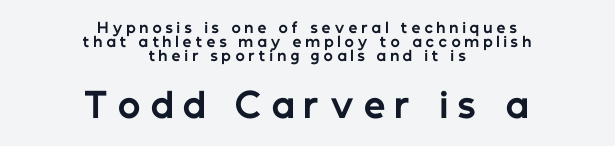
Q: Is the text bold? A: Yes.
Q: Is the text italic (slanted)? A: No, it is upright.
Q: Is the typeface a serif or a sans-serif typeface? A: Sans-serif.
Q: Is the text underlined? A: No.
Q: How is the paragraph aligned? A: Centered.
Q: Is the spacing between letters normal or unusually wide? A: Unusually wide.
Q: Is the spacing between lines tight, normal or loose? A: Tight.
Q: Which block of text is set in a larger size, the first (top) or the second (bottom)? A: The second (bottom) one.
Q: Width (condensed, normal, or wide)? A: Normal.
Q: Stroke contrast? A: Low.
Q: x-height? A: Medium.
Q: Monospaced? A: No.
